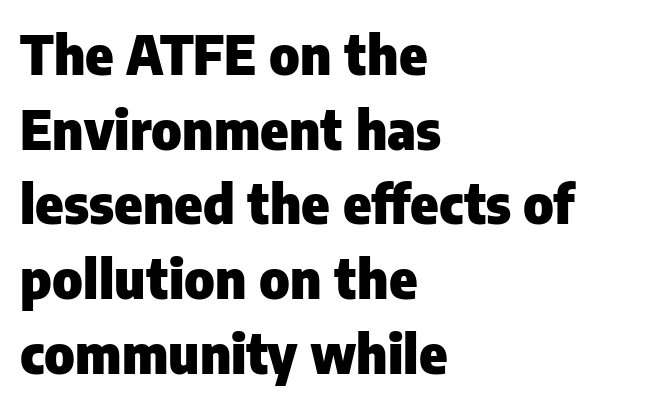
The image shows 53 px heavy sans-serif type, upright; set left-aligned, normal line spacing (1.41x), normal letter spacing, not underlined; low stroke contrast and a medium x-height.
